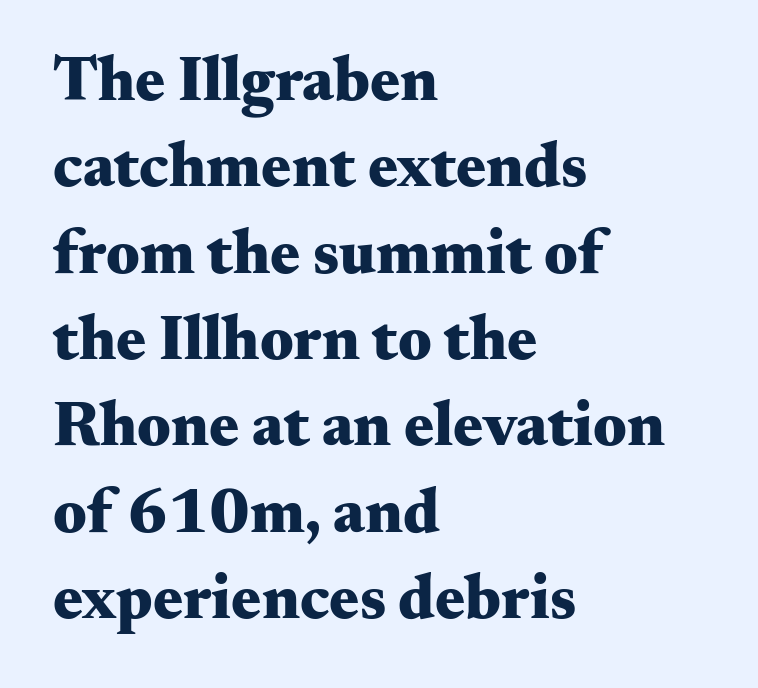
Q: Is the text bold? A: Yes.
Q: Is the text italic (slanted)? A: No, it is upright.
Q: Is the typeface a serif or a sans-serif typeface? A: Serif.
Q: Is the text underlined? A: No.
Q: How is the paragraph aligned? A: Left-aligned.
Q: Is the spacing between letters normal or unusually wide? A: Normal.
Q: Is the spacing between lines tight, normal or loose? A: Normal.
Q: Width (condensed, normal, or wide)? A: Wide.
Q: Stroke contrast? A: Medium.
Q: x-height? A: Small.
Q: Monospaced? A: No.
